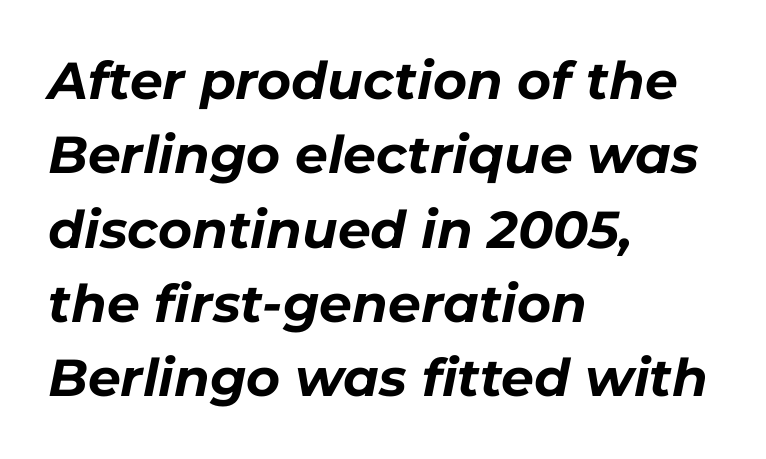
Alignment: flush left. This sample has the flowing, uneven cadence of proportional lettering. Typographic density is high because the face is bold. This sample uses plain, unmodified letter spacing. Lines of text with bare space underneath.
